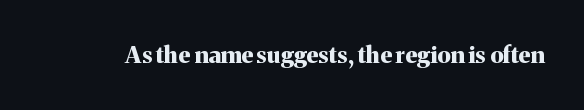
The image shows 23 px bold type, upright; set normal letter spacing, not underlined.
